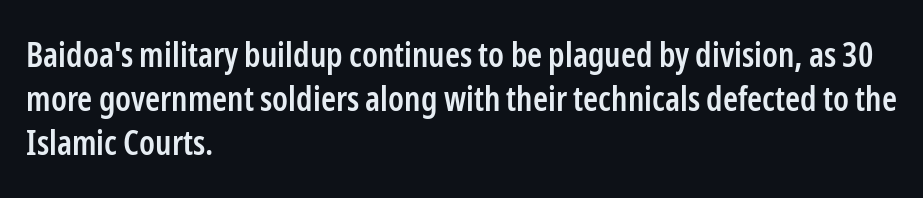
The image shows 34 px semibold, condensed sans-serif type, upright; set left-aligned, normal line spacing (1.3x), normal letter spacing, not underlined; low stroke contrast and a medium x-height.
